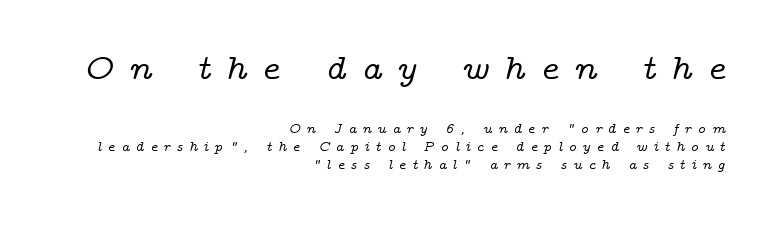
Q: Is the text italic (slanted)? A: Yes, it leans right by about 14 degrees.
Q: Is the typeface a serif or a sans-serif typeface? A: Serif.
Q: Is the text underlined? A: No.
Q: How is the paragraph aligned? A: Right-aligned.
Q: Is the spacing between letters normal or unusually wide? A: Unusually wide.
Q: Is the spacing between lines tight, normal or loose? A: Normal.
Q: Which block of text is set in a larger size, the first (top) or the second (bottom)? A: The first (top) one.
Q: Width (condensed, normal, or wide)? A: Wide.
Q: Stroke contrast? A: Low.
Q: x-height? A: Medium.
Q: Monospaced? A: No.
